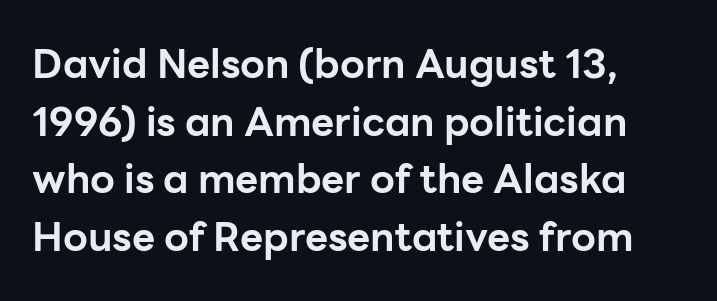
A typesetter would mark this as roman, not italic. Clear beneath every line of the passage. The rows are spaced the way most documents space them. Typeset ragged right — the left edge is the straight one. The line texture is even and compact thanks to regular tracking. Chunky letters — that's bold for sure.
